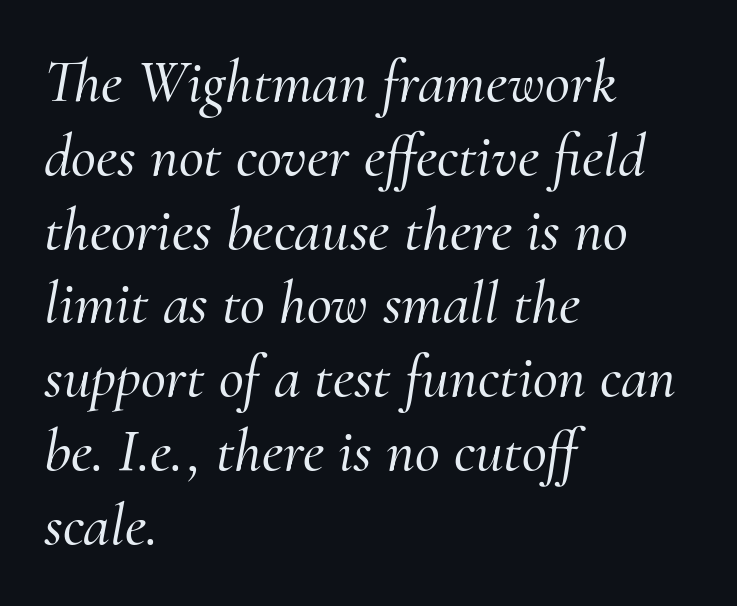
Q: Is the text italic (slanted)? A: Yes, it leans right by about 10 degrees.
Q: Is the typeface a serif or a sans-serif typeface? A: Serif.
Q: Is the text underlined? A: No.
Q: How is the paragraph aligned? A: Left-aligned.
Q: Is the spacing between letters normal or unusually wide? A: Normal.
Q: Width (condensed, normal, or wide)? A: Normal.
Q: Stroke contrast? A: Medium.
Q: x-height? A: Small.
Q: Monospaced? A: No.
